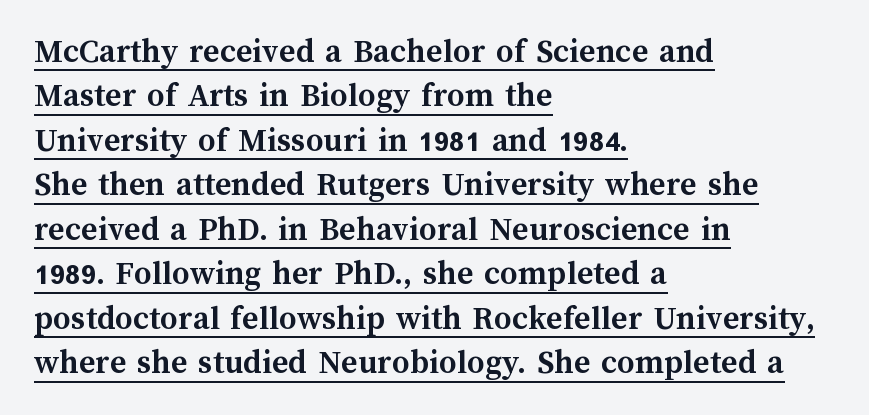
The image shows 35 px semibold type, upright; set left-aligned, normal line spacing (1.27x), normal letter spacing, underlined; medium stroke contrast and a medium x-height.
